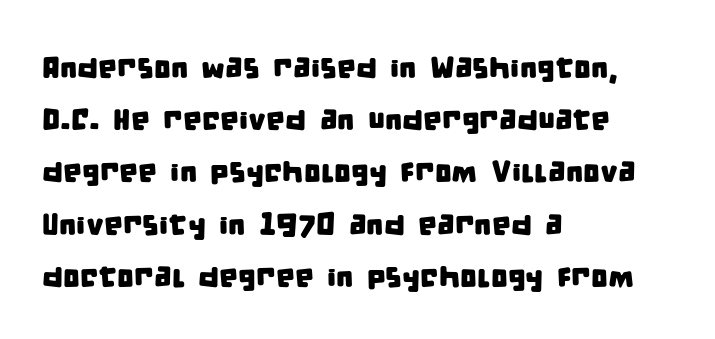
The image shows 30 px condensed sans-serif type; set left-aligned, line spacing 1.74x, normal letter spacing, not underlined; low stroke contrast and a large x-height.
